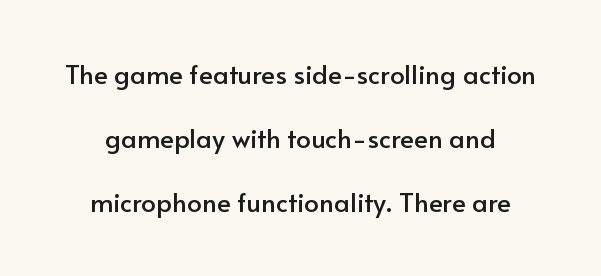
Reading down the column, the eye jumps a long way to each next line. You could call the tracking neutral — neither tight nor loose. It's the straight-up-and-down kind of type. The area under the type is left untouched.
